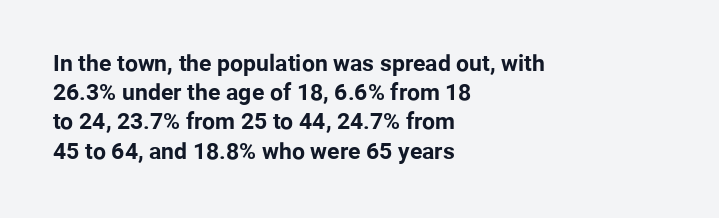
{"italic": "no", "bold": "yes", "underline": "no", "align": "left", "line_spacing": "normal", "line_spacing_ratio": 1.27, "letter_spacing": "normal", "letter_spacing_em": 0.0, "glyph_px": 23}
